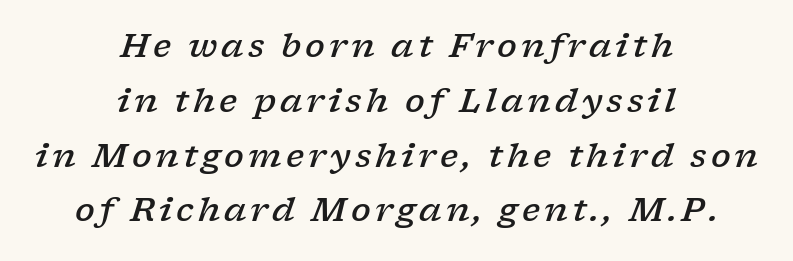
The image shows 33 px semibold, wide serif type, italic (leaning right); set centered, normal line spacing (1.66x), not underlined; low stroke contrast and a medium x-height.
